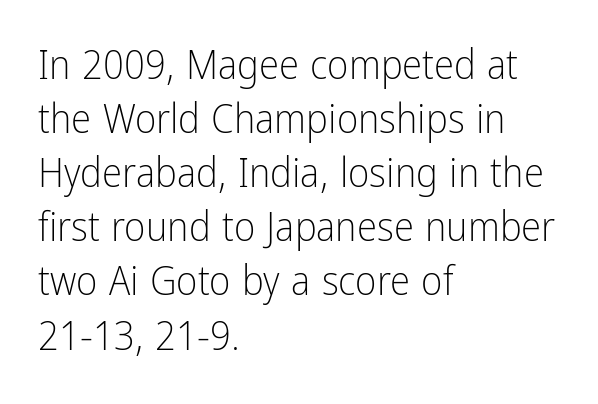
Q: Is the text bold? A: No.
Q: Is the text italic (slanted)? A: No, it is upright.
Q: Is the typeface a serif or a sans-serif typeface? A: Sans-serif.
Q: Is the text underlined? A: No.
Q: How is the paragraph aligned? A: Left-aligned.
Q: Is the spacing between letters normal or unusually wide? A: Normal.
Q: Is the spacing between lines tight, normal or loose? A: Normal.
Q: Width (condensed, normal, or wide)? A: Condensed.
Q: Stroke contrast? A: Low.
Q: x-height? A: Medium.
Q: Monospaced? A: No.
